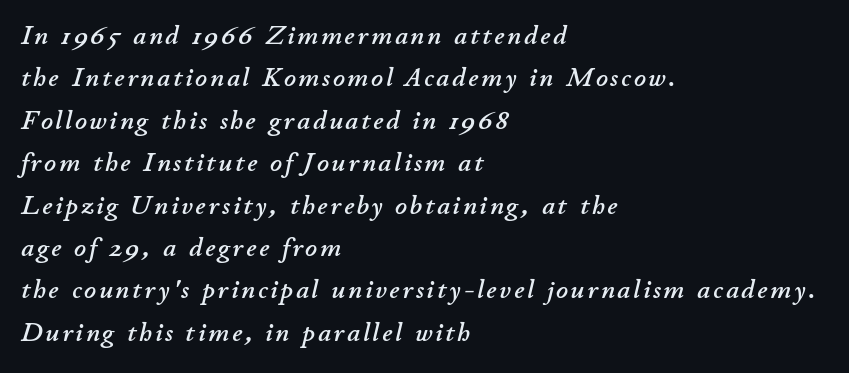
Q: Is the text italic (slanted)? A: Yes, it leans right by about 11 degrees.
Q: Is the text underlined? A: No.
Q: How is the paragraph aligned? A: Left-aligned.
Q: Is the spacing between lines tight, normal or loose? A: Normal.
